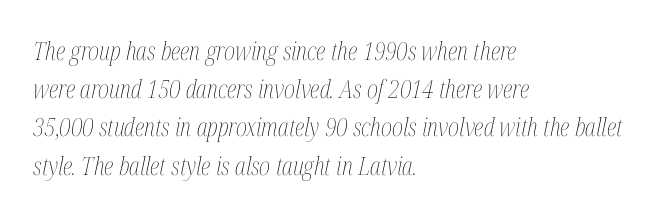
Q: Is the text bold? A: No.
Q: Is the text italic (slanted)? A: Yes, it leans right by about 12 degrees.
Q: Is the text underlined? A: No.
Q: How is the paragraph aligned? A: Left-aligned.
Q: Is the spacing between letters normal or unusually wide? A: Normal.
Q: Is the spacing between lines tight, normal or loose? A: Normal.
